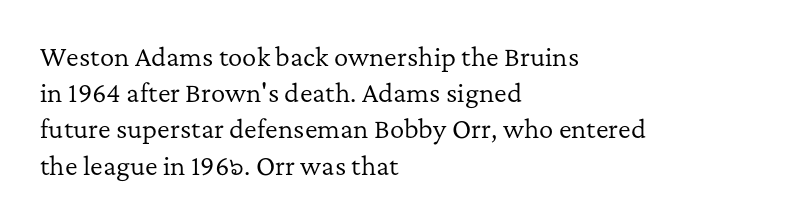
Default kerning and tracking; the words read as compact shapes. Tall strokes in this sample are plumb rather than angled. This rendering uses left alignment, leaving the right contour irregular. Students, observe: this is what conventionally led text looks like. Each stroke keeps to a modest, everyday thickness or less. Honestly, there is no underline to notice here at all.
